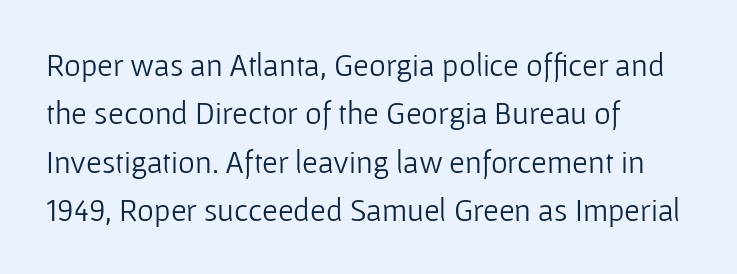
The image shows 32 px light sans-serif type, upright; set left-aligned, normal line spacing (1.51x), normal letter spacing, not underlined; low stroke contrast and a medium x-height.
